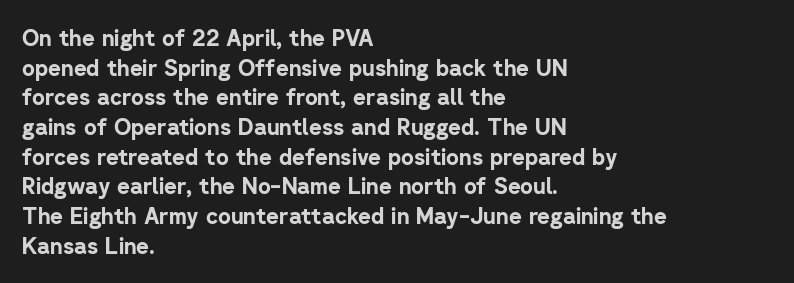
{"italic": "no", "bold": "yes", "underline": "no", "align": "left", "line_spacing": "normal", "line_spacing_ratio": 1.35, "letter_spacing": "normal", "letter_spacing_em": 0.0, "glyph_px": 22}
